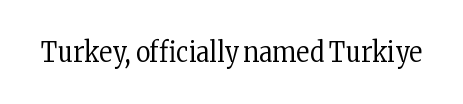
The image shows 28 px regular-weight, condensed serif type, upright; set normal letter spacing, not underlined; low stroke contrast and a medium x-height.
